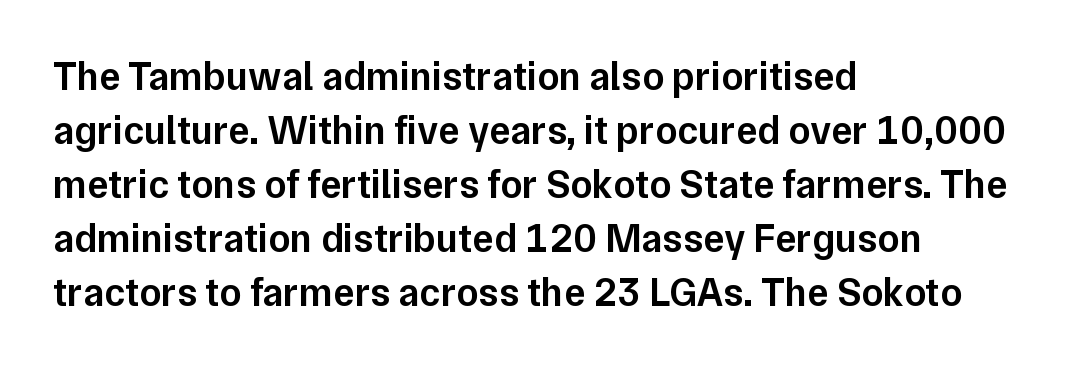
Q: Is the text bold? A: Semi-bold.
Q: Is the text italic (slanted)? A: No, it is upright.
Q: Is the typeface a serif or a sans-serif typeface? A: Sans-serif.
Q: Is the text underlined? A: No.
Q: How is the paragraph aligned? A: Left-aligned.
Q: Is the spacing between letters normal or unusually wide? A: Normal.
Q: Is the spacing between lines tight, normal or loose? A: Normal.
Q: Width (condensed, normal, or wide)? A: Normal.
Q: Stroke contrast? A: Low.
Q: x-height? A: Medium.
Q: Monospaced? A: No.
